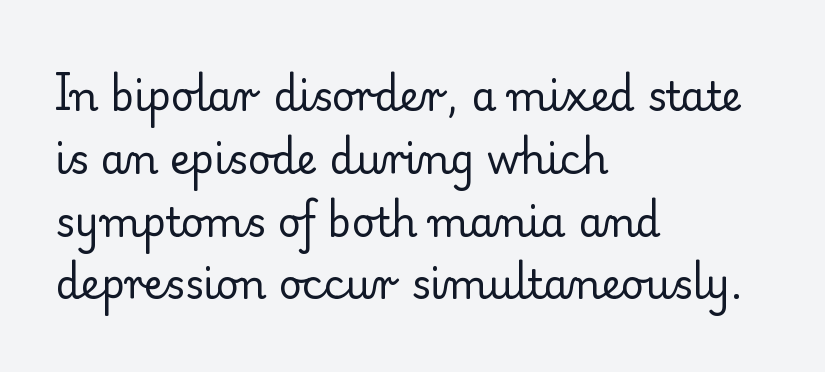
The image shows 40 px regular-weight serif type, upright; set left-aligned, normal line spacing (1.57x), normal letter spacing, not underlined; low stroke contrast and a small x-height.
